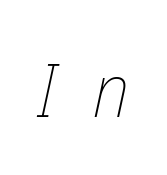
Q: Is the text bold? A: No.
Q: Is the text italic (slanted)? A: Yes, it leans right by about 12 degrees.
Q: Is the text underlined? A: No.
Q: Is the spacing between letters normal or unusually wide? A: Unusually wide.
Q: Width (condensed, normal, or wide)? A: Condensed.
Q: Stroke contrast? A: Low.
Q: x-height? A: Medium.
Q: Monospaced? A: No.
